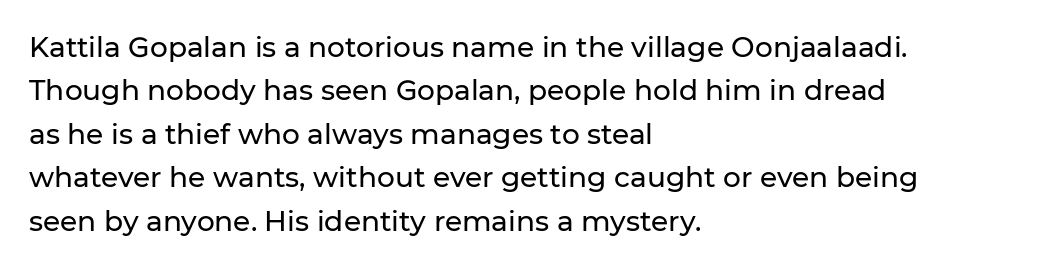
{"serif": "no", "italic": "no", "width": "normal", "stroke_contrast": "low", "x_height": "medium", "monospaced": "no", "underline": "no", "align": "left", "line_spacing": "normal", "line_spacing_ratio": 1.55, "letter_spacing": "normal", "letter_spacing_em": 0.0, "glyph_px": 28}
